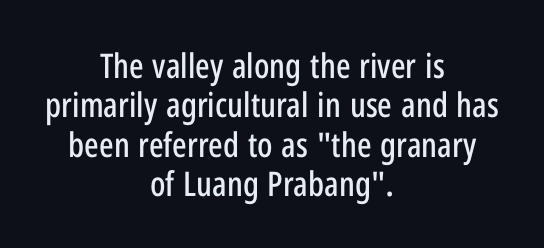
Looks like regular typesetting: each glyph gets only the width it needs. Horizontal alignment here is central, giving a formal, balanced look. Nope, no serifs anywhere on these letters. A clean baseline with only descenders dipping below it.
